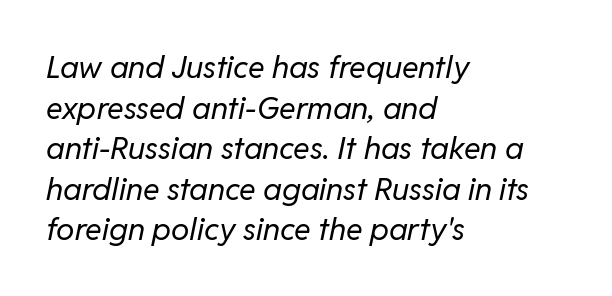
{"italic": "yes", "lean": "right", "slant_degrees": 11, "bold": "no", "weight": "regular", "width": "normal", "stroke_contrast": "low", "x_height": "medium", "monospaced": "no", "underline": "no", "align": "left", "line_spacing": "normal", "line_spacing_ratio": 1.31, "letter_spacing": "normal", "letter_spacing_em": 0.0, "glyph_px": 31}
